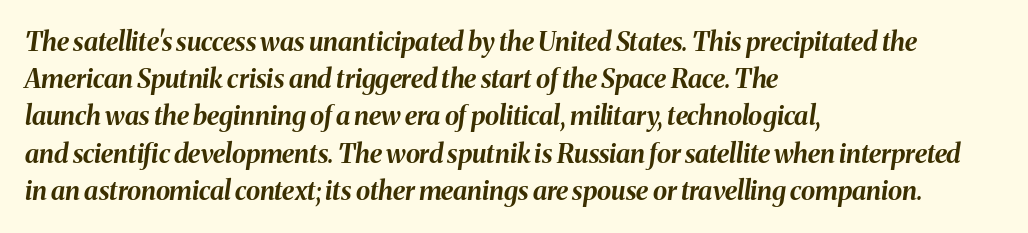
The image shows 26 px bold type, italic (leaning right); set left-aligned, normal line spacing (1.43x), normal letter spacing, not underlined.
